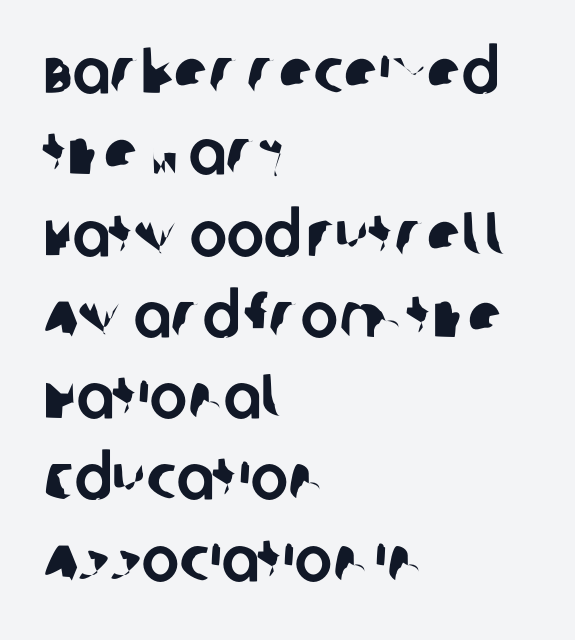
Compared with typical paragraphs, the rows here are spaced about the same. Underline: absent. Font category for this specimen: sans-serif. In terms of letterspacing, this is plain default setting. Do the characters align in a grid? No, the font is proportional. One-word summary of the alignment: left.
